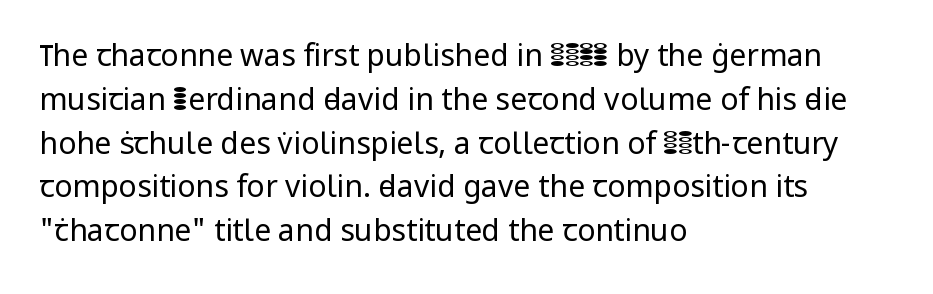
The image shows 30 px regular-weight sans-serif type, upright; set left-aligned, normal line spacing (1.46x), normal letter spacing, not underlined; low stroke contrast and a medium x-height.
